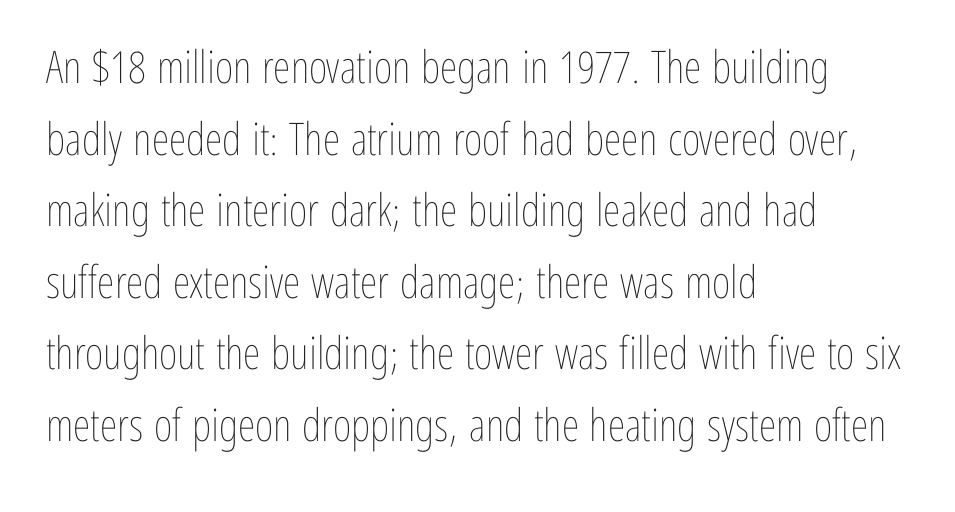
The image shows 45 px thin, condensed type, upright; set left-aligned, normal line spacing (1.59x), normal letter spacing, not underlined; low stroke contrast and a medium x-height.
